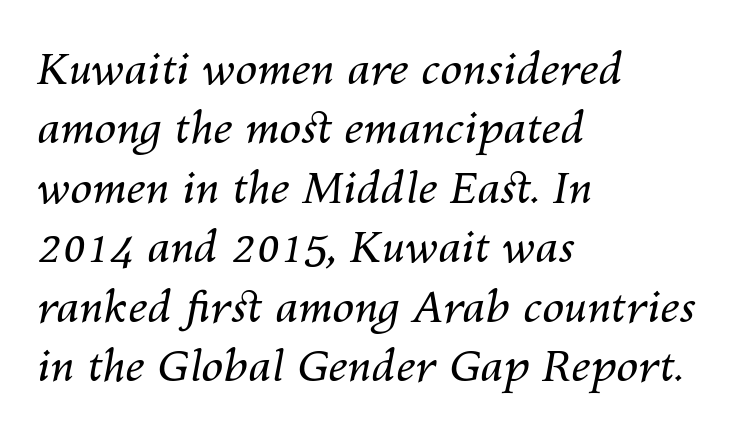
Slanted lettering throughout. Any mark beneath the type? The region is blank. Each line starts at the same left margin while the right side varies. Short note: letters normally spaced. The letters look calm and open, with moderate or lighter stems.
